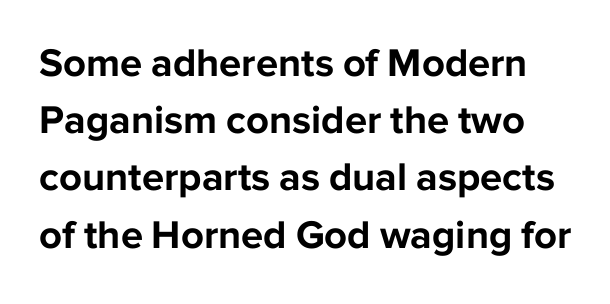
Q: Is the text bold? A: Yes.
Q: Is the text italic (slanted)? A: No, it is upright.
Q: Is the typeface a serif or a sans-serif typeface? A: Sans-serif.
Q: Is the text underlined? A: No.
Q: Is the spacing between letters normal or unusually wide? A: Normal.
Q: Is the spacing between lines tight, normal or loose? A: Normal.
Q: Width (condensed, normal, or wide)? A: Normal.
Q: Stroke contrast? A: Low.
Q: x-height? A: Medium.
Q: Monospaced? A: No.
